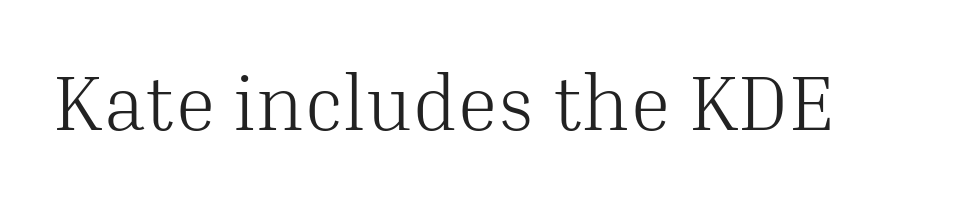
The image shows 78 px light serif type, upright; set normal letter spacing, not underlined; medium stroke contrast and a medium x-height.
